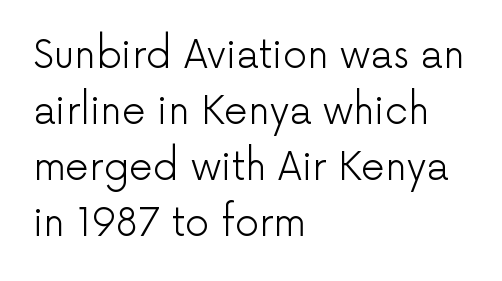
{"serif": "no", "italic": "no", "bold": "no", "weight": "light", "width": "normal", "stroke_contrast": "low", "x_height": "medium", "monospaced": "no", "underline": "no", "align": "left", "line_spacing": "normal", "line_spacing_ratio": 1.47, "letter_spacing": "normal", "letter_spacing_em": 0.0, "glyph_px": 38}
